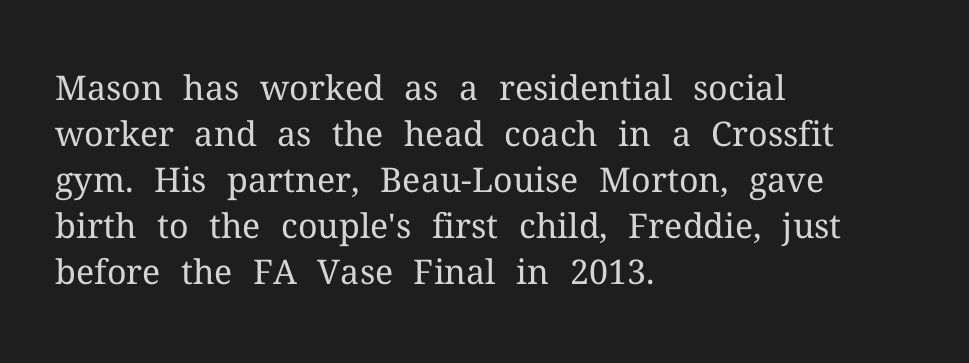
{"serif": "yes", "italic": "no", "bold": "no", "weight": "regular", "width": "normal", "stroke_contrast": "medium", "x_height": "medium", "monospaced": "no", "underline": "no", "align": "left", "line_spacing": "normal", "line_spacing_ratio": 1.35, "letter_spacing": "normal", "letter_spacing_em": 0.0, "glyph_px": 34}
